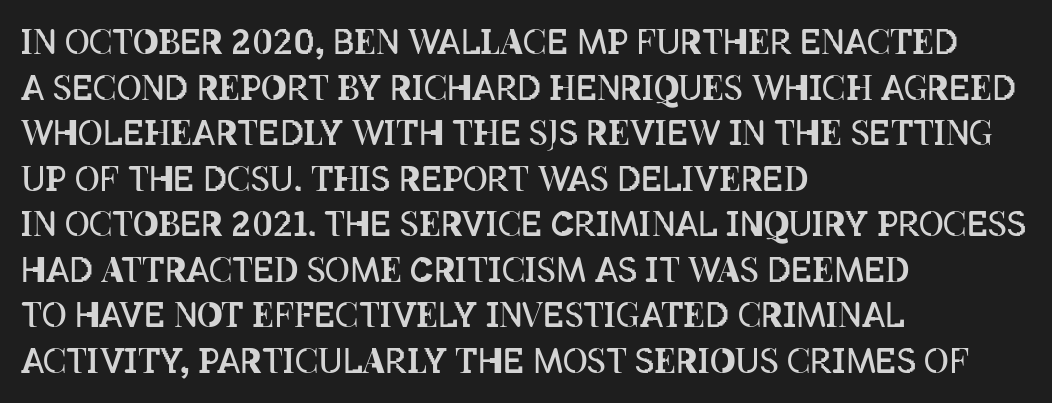
These lines were composed using upright roman letters. What stands out about the letter spacing? Nothing — it is the standard amount. The ragged edge is on the right, which tells us the setting is flush left. Proportional: the letters do not fall into vertical columns. The gap between lines stays unmarked.
